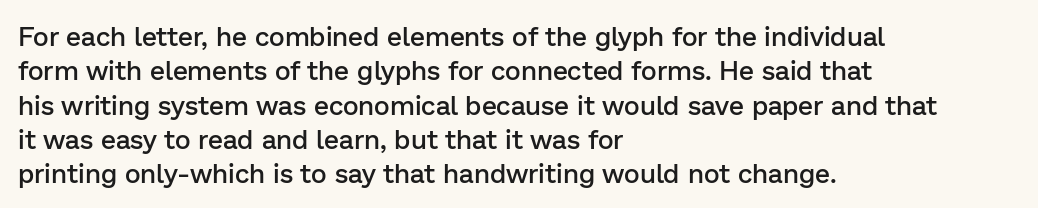
{"italic": "no", "bold": "semi", "underline": "no", "align": "left", "line_spacing": "normal", "line_spacing_ratio": 1.27, "letter_spacing": "normal", "letter_spacing_em": 0.0, "glyph_px": 27}
